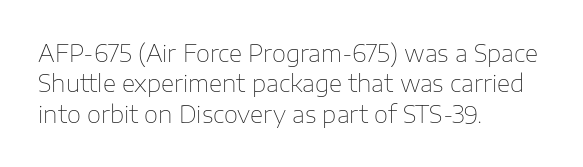
The image shows 23 px text type, upright; set left-aligned, normal line spacing (1.32x), normal letter spacing, not underlined.
